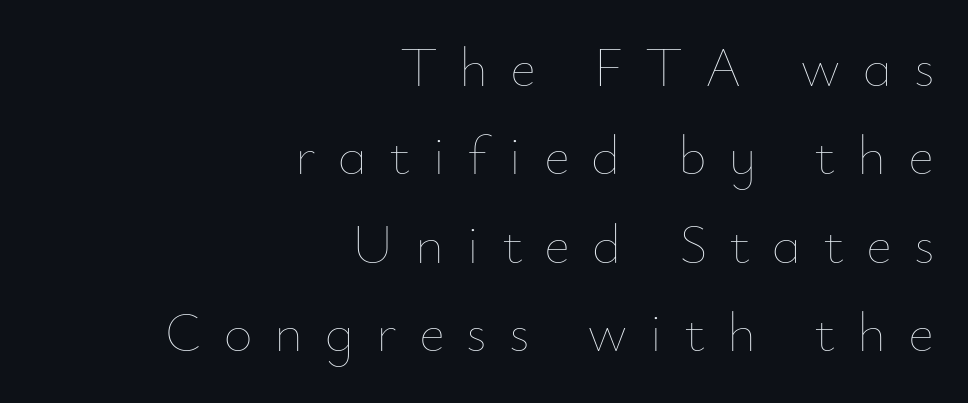
Q: Is the text bold? A: No.
Q: Is the text italic (slanted)? A: No, it is upright.
Q: Is the text underlined? A: No.
Q: How is the paragraph aligned? A: Right-aligned.
Q: Is the spacing between letters normal or unusually wide? A: Unusually wide.
Q: Is the spacing between lines tight, normal or loose? A: Normal.
Q: Width (condensed, normal, or wide)? A: Normal.
Q: Stroke contrast? A: Low.
Q: x-height? A: Small.
Q: Monospaced? A: No.
